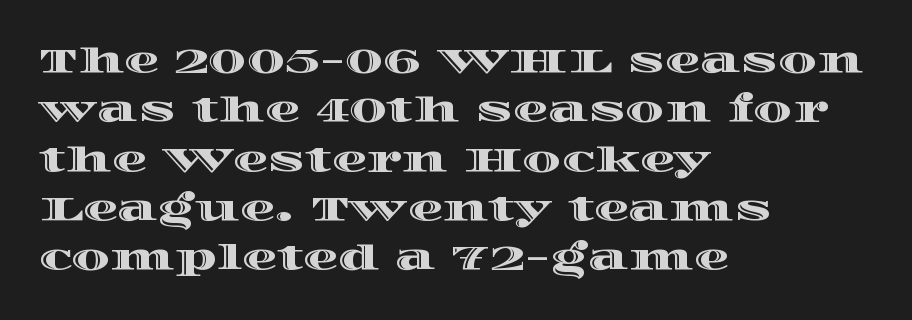
{"italic": "no", "width": "wide", "x_height": "large", "monospaced": "no", "underline": "no", "align": "left", "line_spacing": "normal", "line_spacing_ratio": 1.41, "letter_spacing": "normal", "letter_spacing_em": 0.0, "glyph_px": 35}
